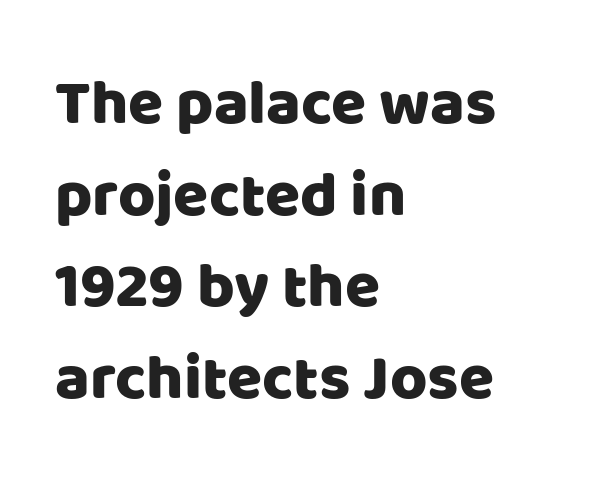
Q: Is the text italic (slanted)? A: No, it is upright.
Q: Is the typeface a serif or a sans-serif typeface? A: Sans-serif.
Q: Is the text underlined? A: No.
Q: How is the paragraph aligned? A: Left-aligned.
Q: Is the spacing between letters normal or unusually wide? A: Normal.
Q: Is the spacing between lines tight, normal or loose? A: Normal.
Q: Width (condensed, normal, or wide)? A: Normal.
Q: Stroke contrast? A: Low.
Q: x-height? A: Large.
Q: Monospaced? A: No.
